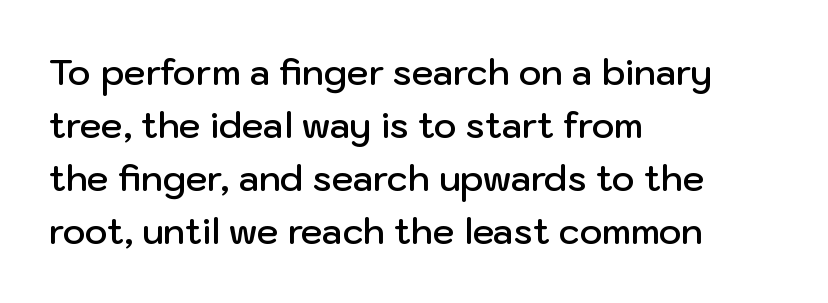
The image shows 35 px semibold sans-serif type, upright; set left-aligned, normal line spacing (1.51x), normal letter spacing, not underlined; low stroke contrast and a medium x-height.
